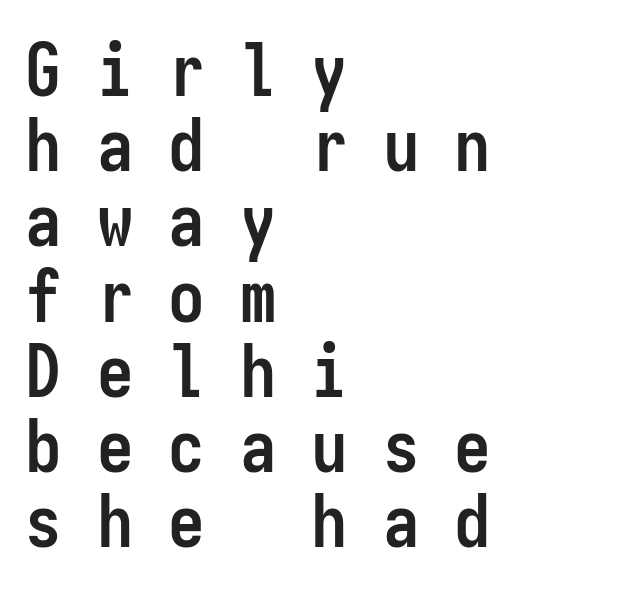
{"serif": "no", "italic": "no", "bold": "yes", "weight": "semibold", "width": "condensed", "stroke_contrast": "low", "x_height": "medium", "monospaced": "yes", "underline": "no", "align": "left", "line_spacing": "tight", "line_spacing_ratio": 1.03, "letter_spacing": "wide", "letter_spacing_em": 0.48, "glyph_px": 73}
